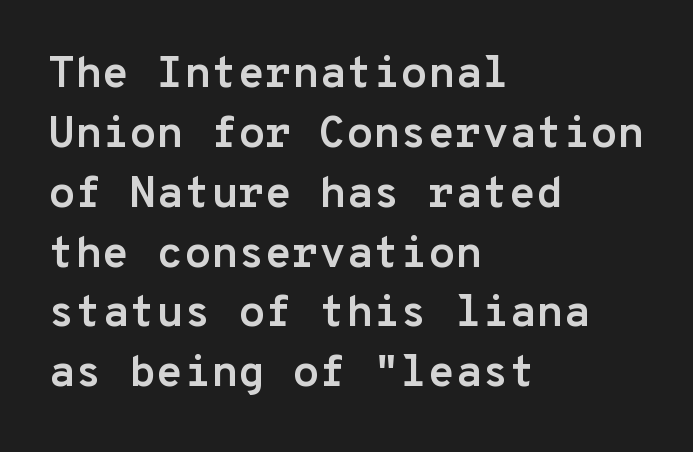
Each letter's strokes conclude bluntly, with no projecting serifs. Every character sits straight up, as roman type does. These lines keep a tight, regular rhythm from letter to letter. The specimen omits any rule beneath the text block's lines.
